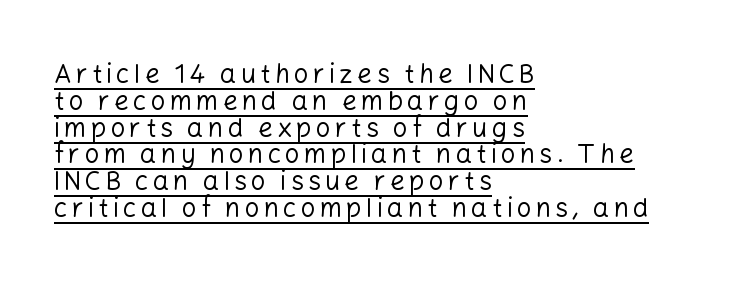
The image shows 26 px text type, upright; set left-aligned, tight line spacing (1.03x), underlined.
